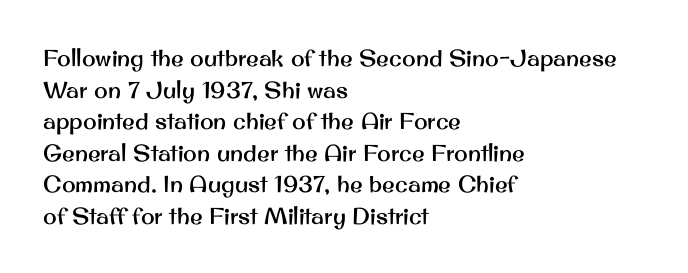
Q: Is the text italic (slanted)? A: No, it is upright.
Q: Is the text underlined? A: No.
Q: How is the paragraph aligned? A: Left-aligned.
Q: Is the spacing between letters normal or unusually wide? A: Normal.
Q: Is the spacing between lines tight, normal or loose? A: Normal.
